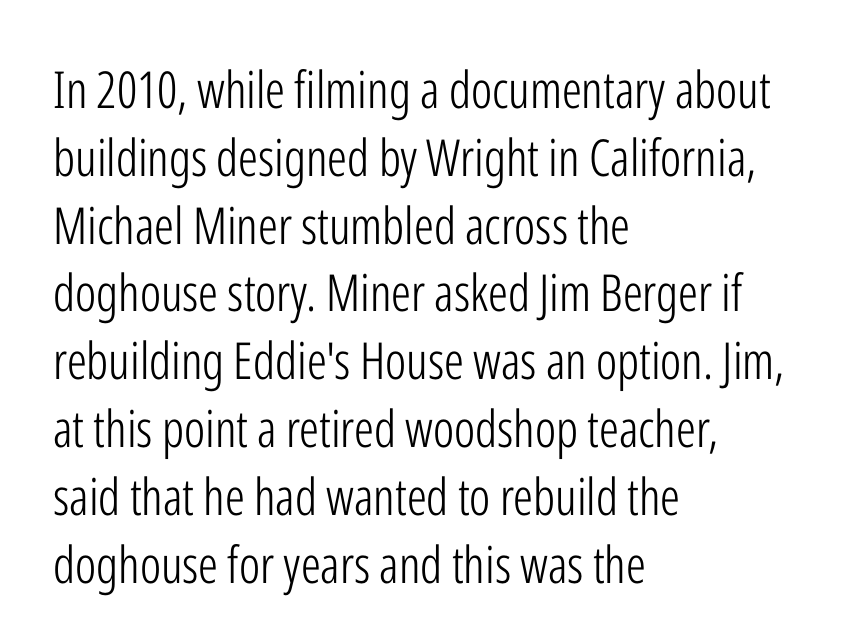
The lettering holds an erect, upright posture throughout. Bold? No — there's no thickening of the strokes. Baseline-to-baseline distance is the conventional proportion of letter height. Spacing verdict: proportional, widths tailored to each character.
